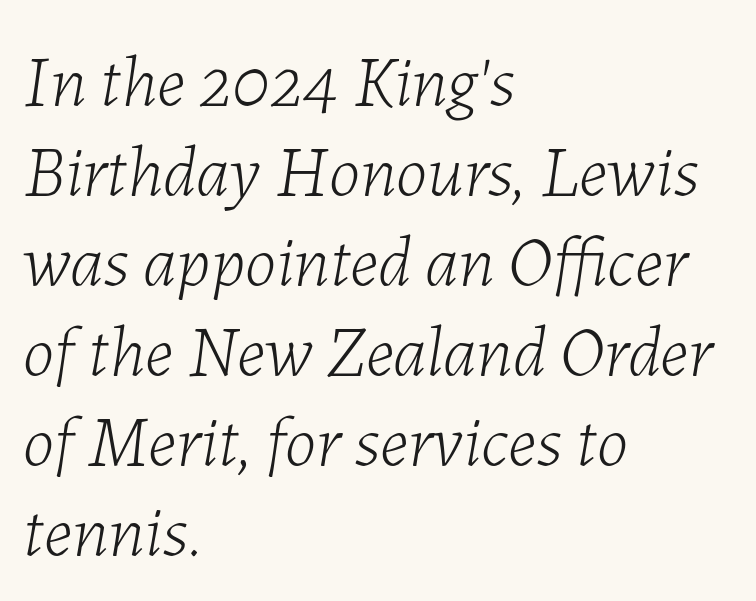
The image shows 72 px light type, italic (leaning right); set left-aligned, normal line spacing (1.25x), normal letter spacing, not underlined; low stroke contrast and a medium x-height.
